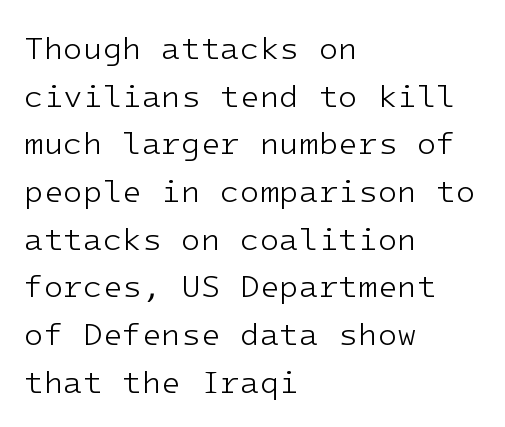
{"serif": "no", "italic": "no", "bold": "no", "weight": "light", "width": "normal", "stroke_contrast": "low", "x_height": "medium", "monospaced": "yes", "underline": "no", "align": "left", "line_spacing": "normal", "line_spacing_ratio": 1.49, "letter_spacing": "normal", "letter_spacing_em": 0.0, "glyph_px": 32}
